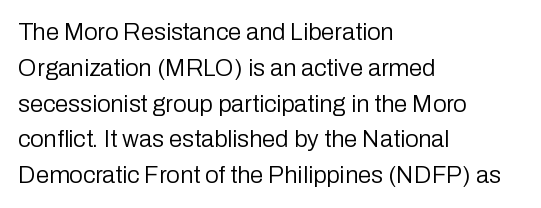
The setting favours the left margin, as ordinary paragraphs usually do. Upright lettering throughout. Letter spacing: default. No chunkiness to these letters — they're not bold.
